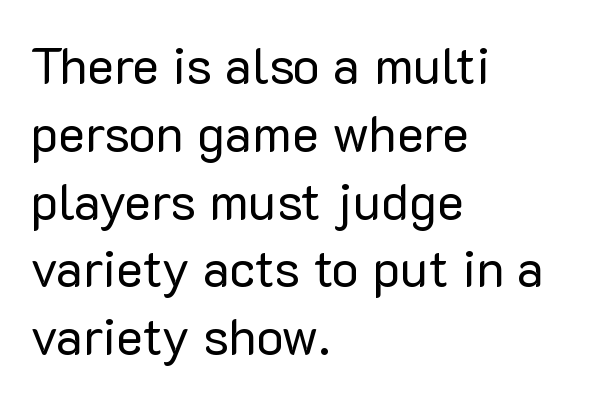
The image shows 51 px regular-weight sans-serif type, upright; set left-aligned, normal line spacing (1.33x), normal letter spacing, not underlined; low stroke contrast and a medium x-height.
